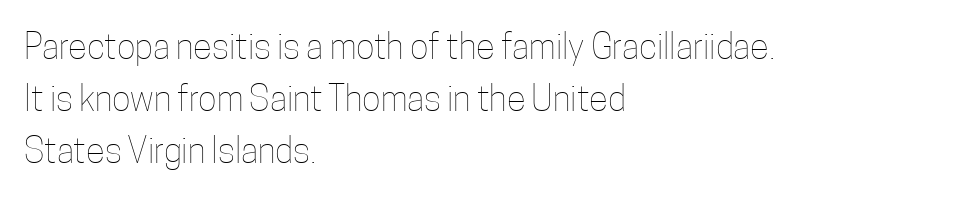
Q: Is the text bold? A: No.
Q: Is the text italic (slanted)? A: No, it is upright.
Q: Is the text underlined? A: No.
Q: How is the paragraph aligned? A: Left-aligned.
Q: Is the spacing between letters normal or unusually wide? A: Normal.
Q: Is the spacing between lines tight, normal or loose? A: Normal.
Q: Width (condensed, normal, or wide)? A: Condensed.
Q: Stroke contrast? A: Low.
Q: x-height? A: Medium.
Q: Monospaced? A: No.
